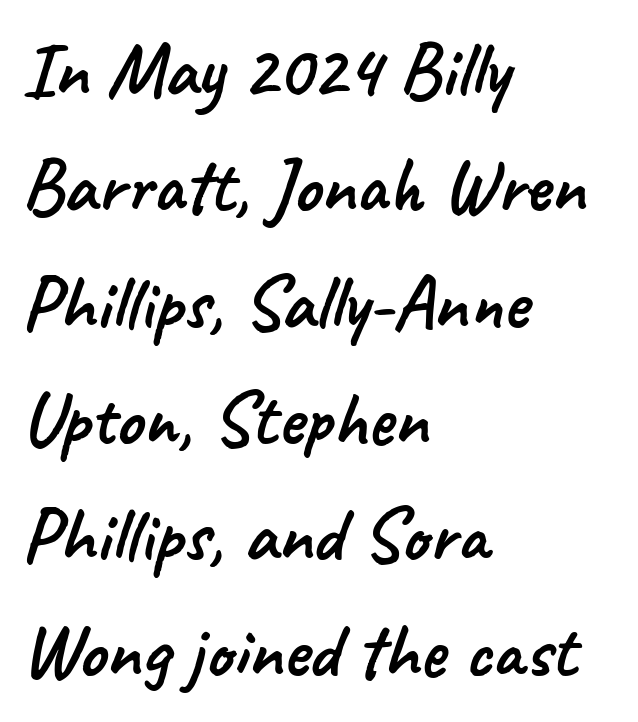
Notice how descenders clear the ascenders below comfortably — that's standard leading. Each letter keeps its own natural width here, so spacing adapts to shape. The strip under each line holds only bare page. The passage shown is typeset with a sans-serif family. You could call the tracking neutral — neither tight nor loose. Every row of glyphs begins at an identical x-position on the left.
